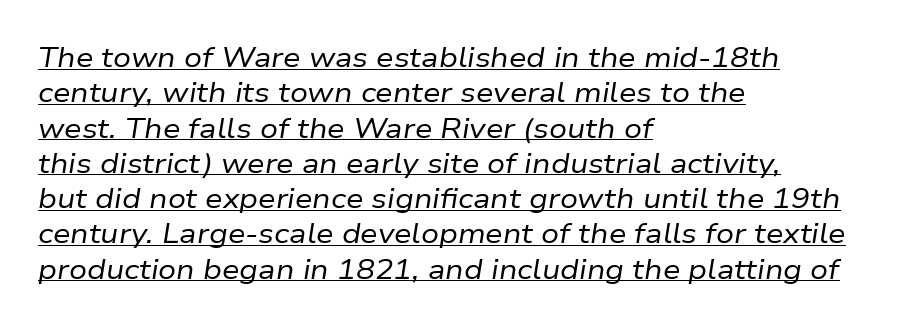
Q: Is the text bold? A: No.
Q: Is the text italic (slanted)? A: Yes, it leans right by about 9 degrees.
Q: Is the text underlined? A: Yes.
Q: How is the paragraph aligned? A: Left-aligned.
Q: Is the spacing between letters normal or unusually wide? A: Normal.
Q: Is the spacing between lines tight, normal or loose? A: Normal.
Q: Width (condensed, normal, or wide)? A: Normal.
Q: Stroke contrast? A: Low.
Q: x-height? A: Medium.
Q: Monospaced? A: No.
